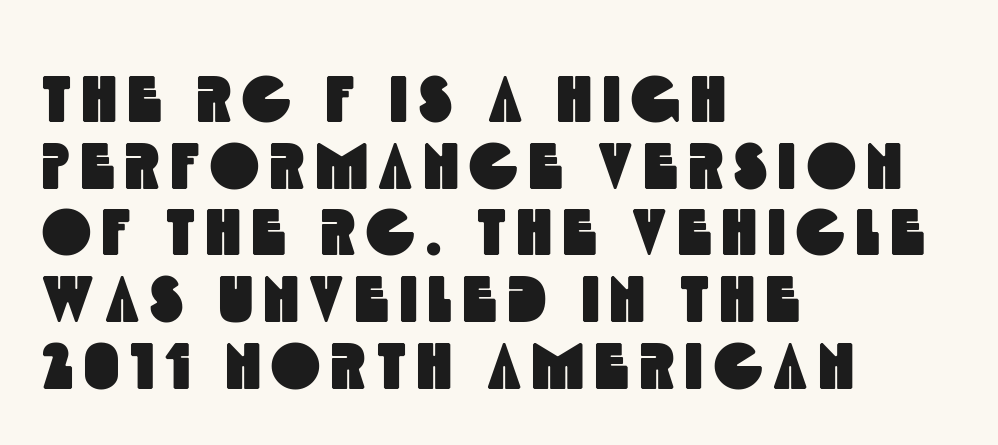
The image shows 66 px condensed sans-serif type; set left-aligned, tight line spacing (1.01x), not underlined; a large x-height.
